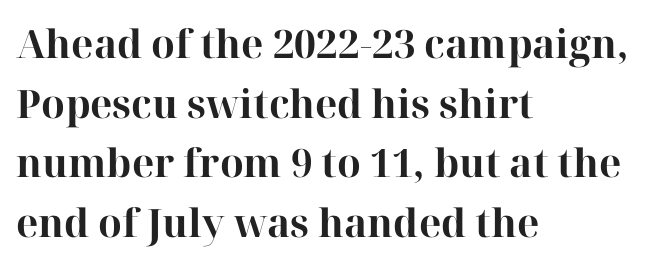
Characters remain perfectly vertical along every line. The face used here is seriffed, in the tradition of book romans. Caption: standard tracking, unaltered. A typesetter would call this proportional, since set widths differ per character. Vertically, the passage feels balanced, rows spaced as you'd expect.
